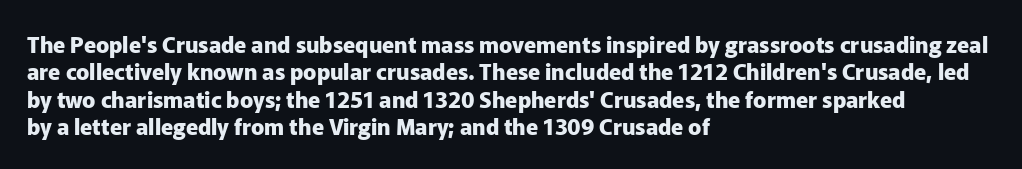
{"italic": "no", "bold": "yes", "underline": "no", "align": "left", "line_spacing_ratio": 1.24, "letter_spacing": "normal", "letter_spacing_em": 0.0, "glyph_px": 22}
